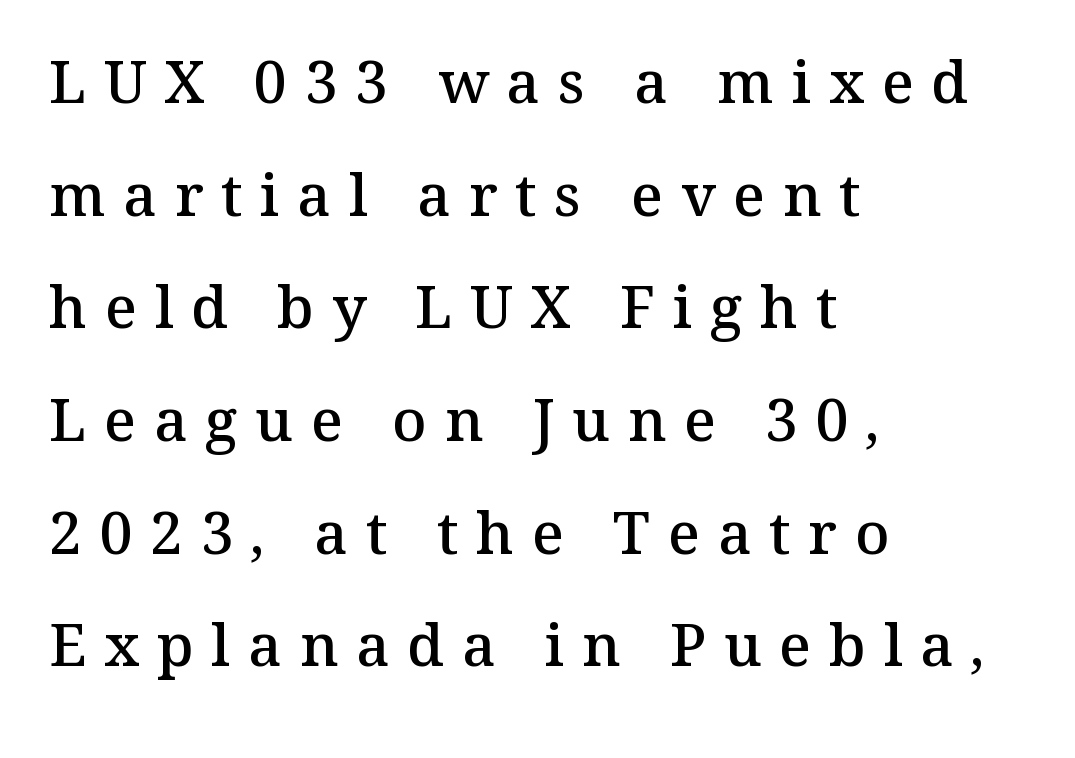
Q: Is the text bold? A: Semi-bold.
Q: Is the text italic (slanted)? A: No, it is upright.
Q: Is the typeface a serif or a sans-serif typeface? A: Serif.
Q: Is the text underlined? A: No.
Q: How is the paragraph aligned? A: Left-aligned.
Q: Is the spacing between letters normal or unusually wide? A: Unusually wide.
Q: Is the spacing between lines tight, normal or loose? A: Loose.
Q: Width (condensed, normal, or wide)? A: Normal.
Q: Stroke contrast? A: Medium.
Q: x-height? A: Medium.
Q: Monospaced? A: No.
